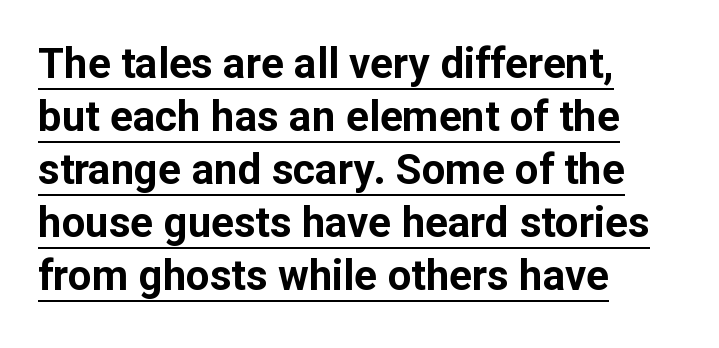
The image shows 42 px bold sans-serif type, upright; set left-aligned, normal line spacing (1.26x), normal letter spacing, underlined; low stroke contrast and a medium x-height.
